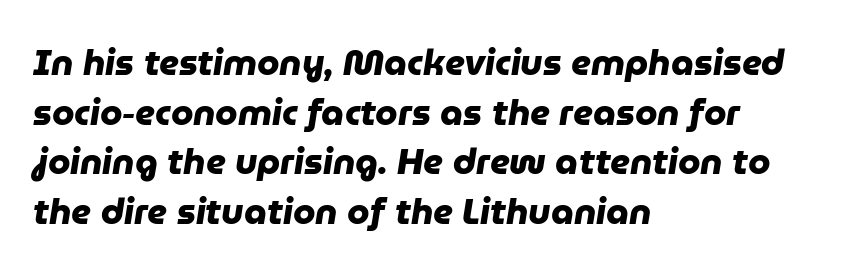
{"serif": "no", "bold": "yes", "weight": "heavy", "width": "normal", "stroke_contrast": "low", "x_height": "medium", "monospaced": "no", "underline": "no", "align": "left", "line_spacing": "normal", "line_spacing_ratio": 1.38, "letter_spacing": "normal", "letter_spacing_em": 0.0, "glyph_px": 36}
